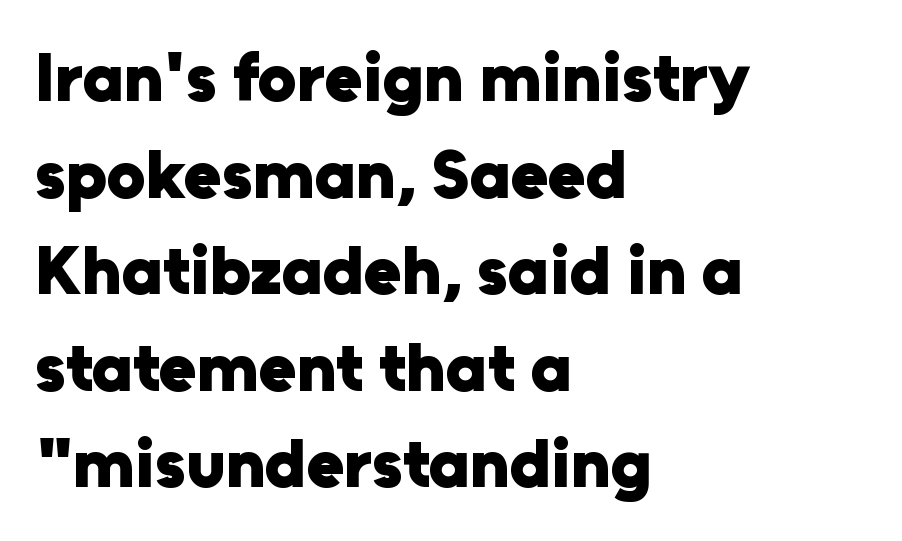
The image shows 69 px heavy sans-serif type, upright; set left-aligned, normal line spacing (1.4x), normal letter spacing, not underlined; low stroke contrast and a medium x-height.
